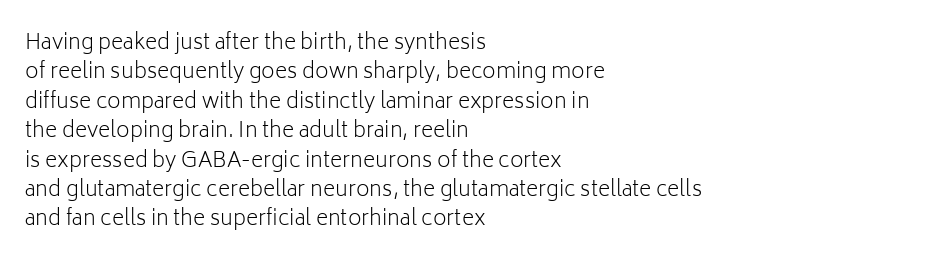
A clean baseline with only descenders dipping below it. If you drew a line through each stem, it would be perfectly vertical. Honestly, the row spacing looks completely unremarkable. Is this a heavy cut? Hardly; it is regular or lighter.
